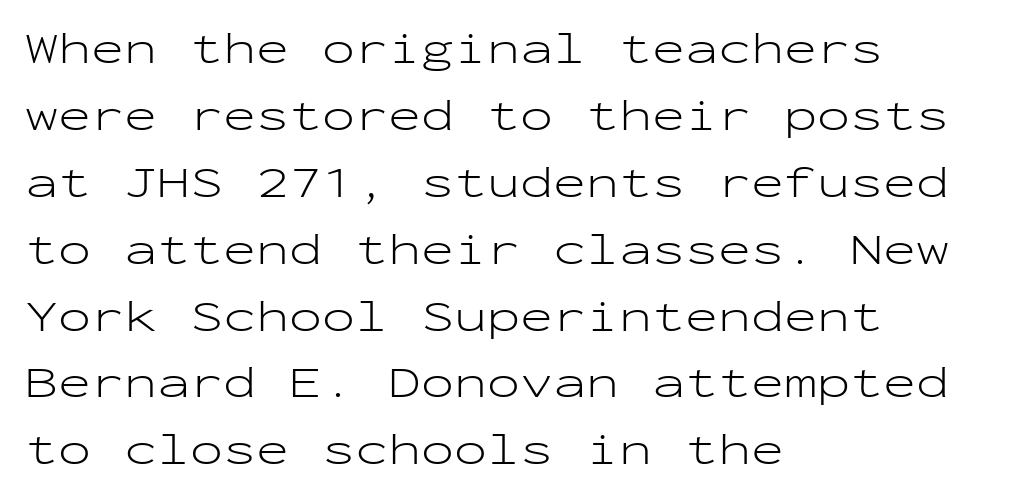
The image shows 44 px light, wide sans-serif type, upright, monospaced; set left-aligned, normal line spacing (1.52x), normal letter spacing, not underlined; low stroke contrast and a medium x-height.
